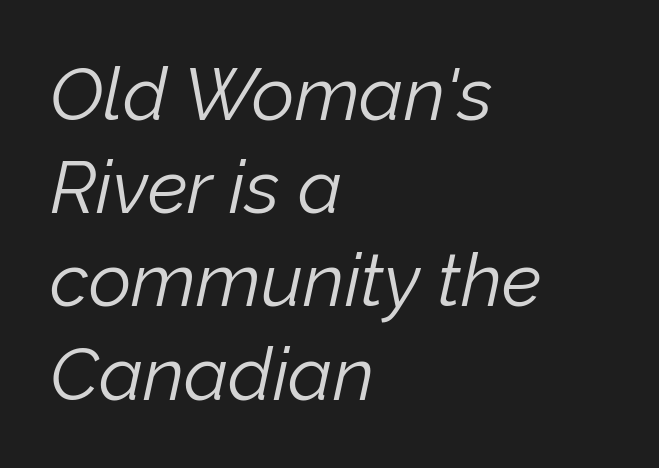
The designer left line spacing at the default. Stems and bowls with no extra thickness — not bold. A typesetter would mark this as italic. Do the characters align in a grid? No, the font is proportional. One-word summary of the alignment: left.
